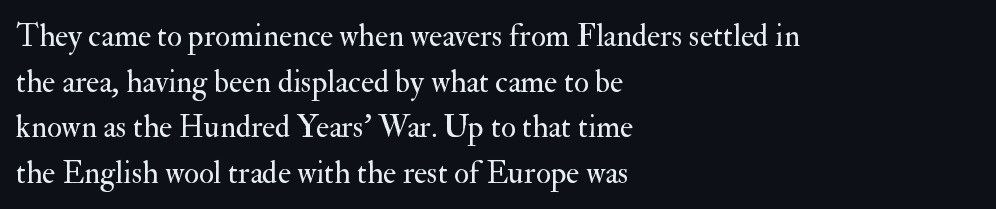
Nothing heavy about these letters — not bold at all. The font family rendered here belongs to the serif group. The zone under the glyphs is completely vacant. Each letter keeps its own natural width here, so spacing adapts to shape. Each word holds together tightly as a unit, with standard inter-letter gaps. A classic flush-left, rag-right setting is used for this passage.
